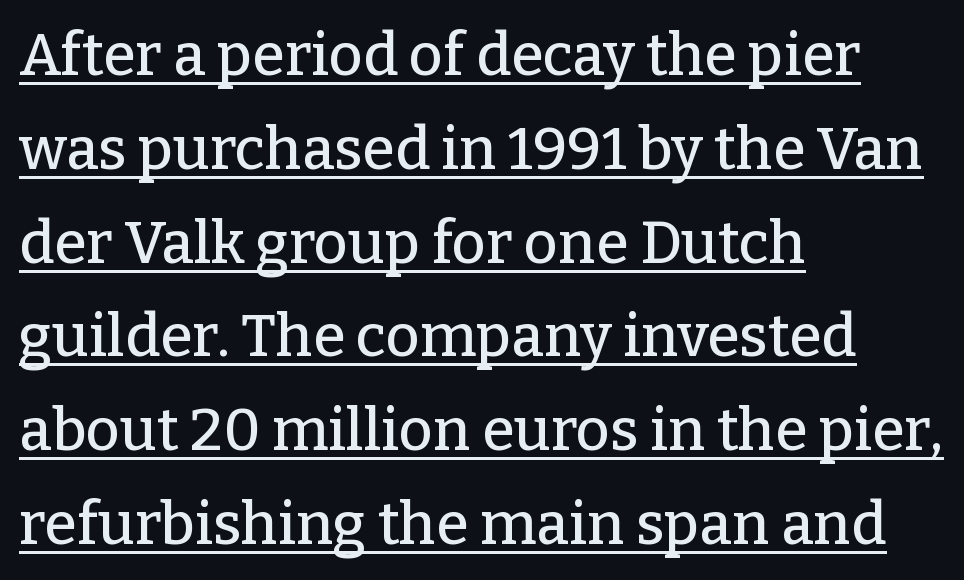
The image shows 59 px serif type, upright; set left-aligned, normal line spacing (1.59x), normal letter spacing, underlined; low stroke contrast and a medium x-height.
